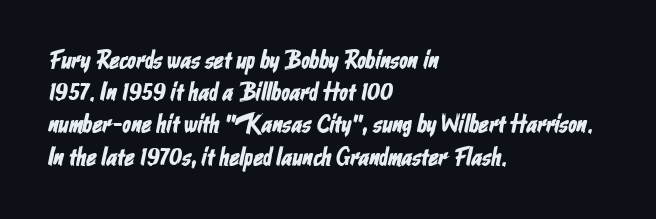
{"underline": "no", "align": "left", "line_spacing": "normal", "line_spacing_ratio": 1.29, "letter_spacing": "normal", "letter_spacing_em": 0.0, "glyph_px": 25}
